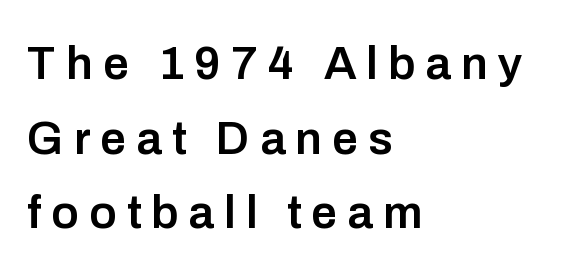
Q: Is the text bold? A: Semi-bold.
Q: Is the text italic (slanted)? A: No, it is upright.
Q: Is the typeface a serif or a sans-serif typeface? A: Sans-serif.
Q: Is the text underlined? A: No.
Q: How is the paragraph aligned? A: Left-aligned.
Q: Is the spacing between letters normal or unusually wide? A: Unusually wide.
Q: Is the spacing between lines tight, normal or loose? A: Normal.
Q: Width (condensed, normal, or wide)? A: Normal.
Q: Stroke contrast? A: Low.
Q: x-height? A: Medium.
Q: Monospaced? A: No.
